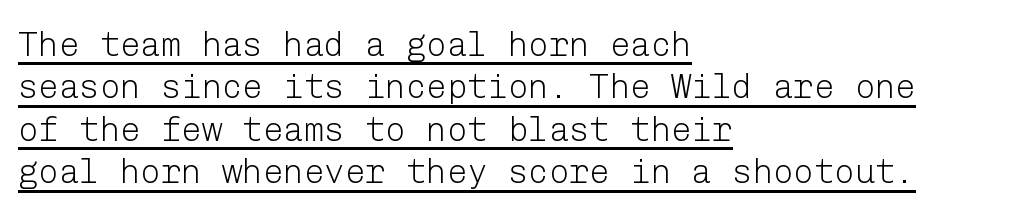
A rule runs beneath these lines of type. A typesetter would mark this as roman, not italic. Unbolded letterforms with no extra heft. No extra tracking has been applied to these lines. The paragraph shown leans on its left margin. The rows are spaced the way most documents space them.
